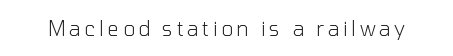
Q: Is the text bold? A: No.
Q: Is the text italic (slanted)? A: No, it is upright.
Q: Is the text underlined? A: No.
